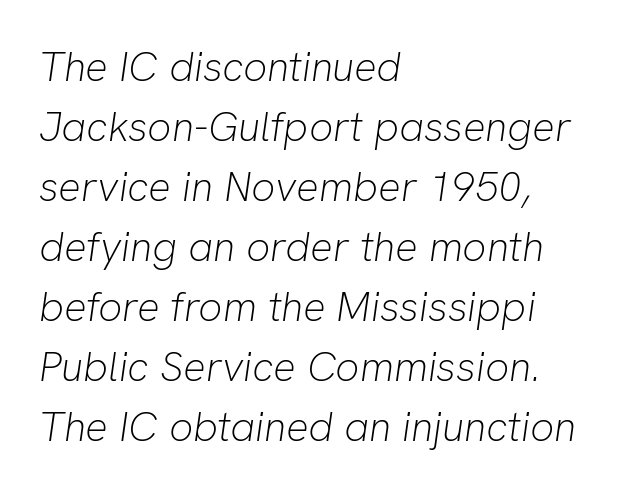
The image shows 42 px light type, italic (leaning right); set left-aligned, normal line spacing (1.43x), normal letter spacing, not underlined; low stroke contrast and a medium x-height.
